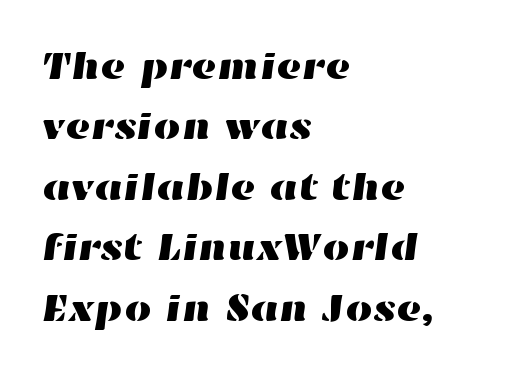
The passage is arranged the way most books set body copy — flush left. Underlining? Definitely not there. You could call the tracking neutral — neither tight nor loose. What's the leading like? Ordinary, nothing unusual. Spacing verdict: proportional, widths tailored to each character.
